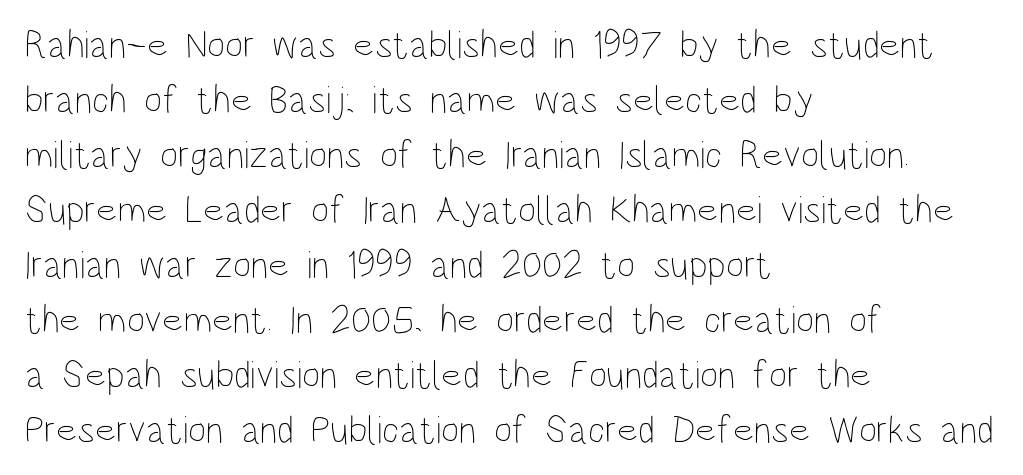
The image shows 39 px thin, condensed type, upright; set left-aligned, normal line spacing (1.41x), normal letter spacing, not underlined; low stroke contrast and a large x-height.
